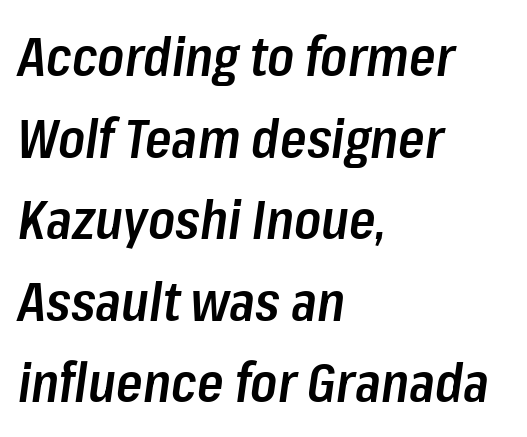
The image shows 54 px semibold, condensed type, italic (leaning right); set left-aligned, normal line spacing (1.51x), normal letter spacing, not underlined; low stroke contrast and a medium x-height.
